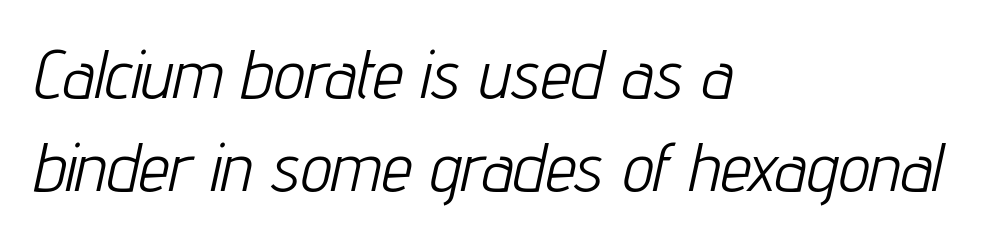
Q: Is the text bold? A: No.
Q: Is the text italic (slanted)? A: Yes, it leans right by about 12 degrees.
Q: Is the text underlined? A: No.
Q: How is the paragraph aligned? A: Left-aligned.
Q: Is the spacing between letters normal or unusually wide? A: Normal.
Q: Is the spacing between lines tight, normal or loose? A: Normal.
Q: Width (condensed, normal, or wide)? A: Condensed.
Q: Stroke contrast? A: Low.
Q: x-height? A: Medium.
Q: Monospaced? A: No.
